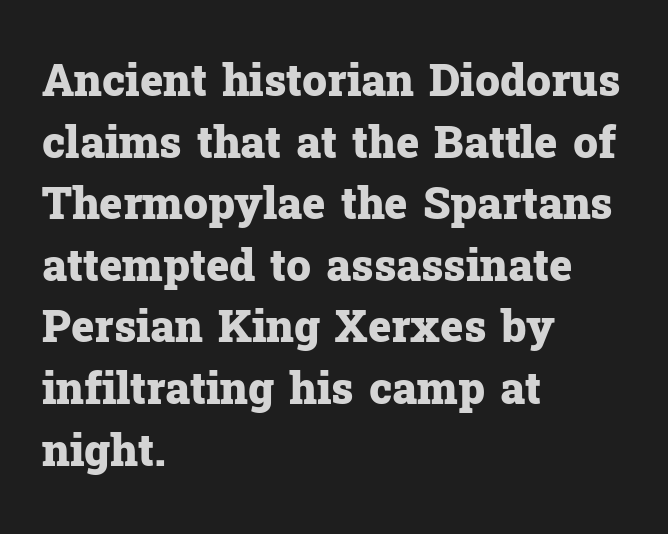
The image shows 44 px heavy serif type, upright; set left-aligned, normal line spacing (1.4x), normal letter spacing, not underlined; low stroke contrast and a medium x-height.
